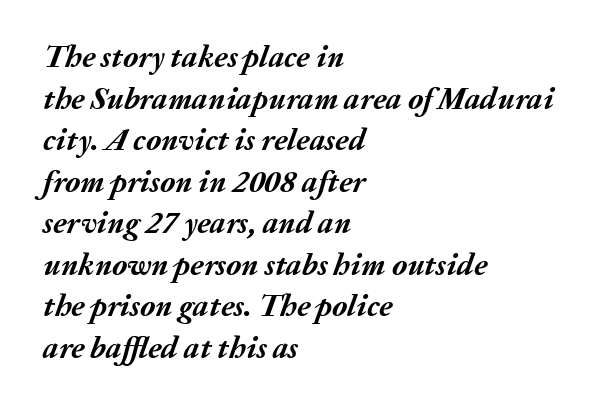
Note the varied advance widths — an 'i' is clearly narrower than an 'm'. Any mark beneath the type? The region is blank. In terms of letterspacing, this is plain default setting. Interline gaps are of average width in this sample. Emphasis by weight is at full strength: bold. Layout note: lines flush left.
